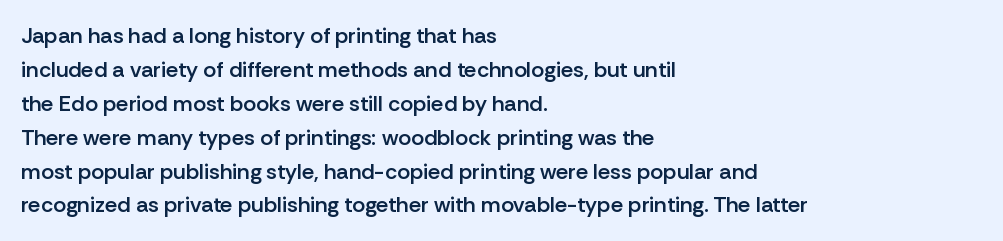
{"italic": "no", "bold": "semi", "underline": "no", "align": "left", "line_spacing": "normal", "line_spacing_ratio": 1.54, "letter_spacing": "normal", "letter_spacing_em": 0.0, "glyph_px": 22}
